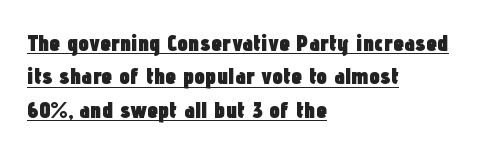
{"italic": "no", "bold": "yes", "underline": "yes", "align": "left", "line_spacing": "normal", "line_spacing_ratio": 1.39, "letter_spacing": "normal", "letter_spacing_em": 0.0, "glyph_px": 24}
